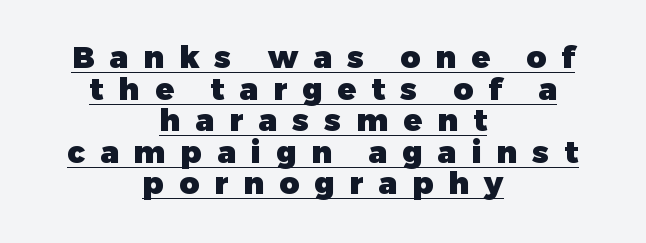
Q: Is the text bold? A: Yes.
Q: Is the text italic (slanted)? A: No, it is upright.
Q: Is the typeface a serif or a sans-serif typeface? A: Sans-serif.
Q: Is the text underlined? A: Yes.
Q: How is the paragraph aligned? A: Centered.
Q: Is the spacing between letters normal or unusually wide? A: Unusually wide.
Q: Is the spacing between lines tight, normal or loose? A: Tight.
Q: Width (condensed, normal, or wide)? A: Normal.
Q: Stroke contrast? A: Low.
Q: x-height? A: Medium.
Q: Monospaced? A: No.
